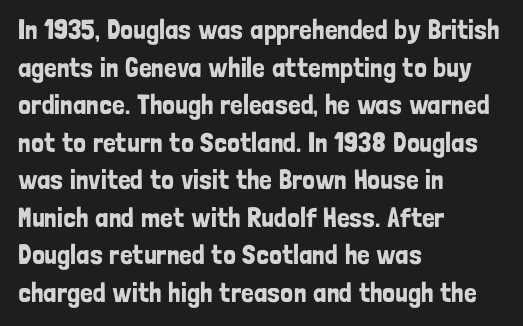
Check under the words: just untouched page. Rendered with straight, roman letterforms. Varying glyph widths throughout — classic text-font behaviour. Is this a sans? Yes — the strokes have no serifs.
